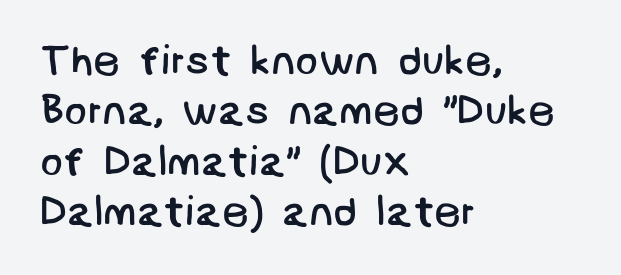
{"serif": "no", "bold": "no", "weight": "regular", "width": "normal", "stroke_contrast": "low", "x_height": "large", "underline": "no", "align": "left", "line_spacing_ratio": 1.2, "letter_spacing": "normal", "letter_spacing_em": 0.0, "glyph_px": 42}
